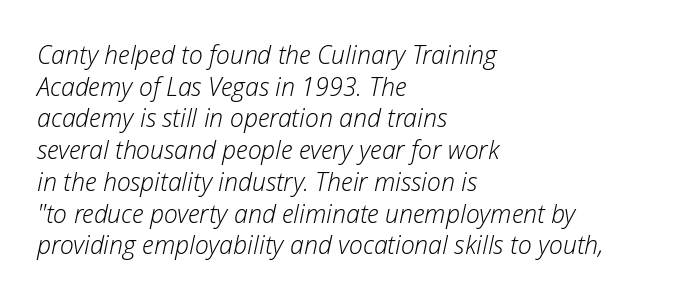
The image shows 25 px text type, italic (leaning right); set left-aligned, normal line spacing (1.27x), normal letter spacing, not underlined.
